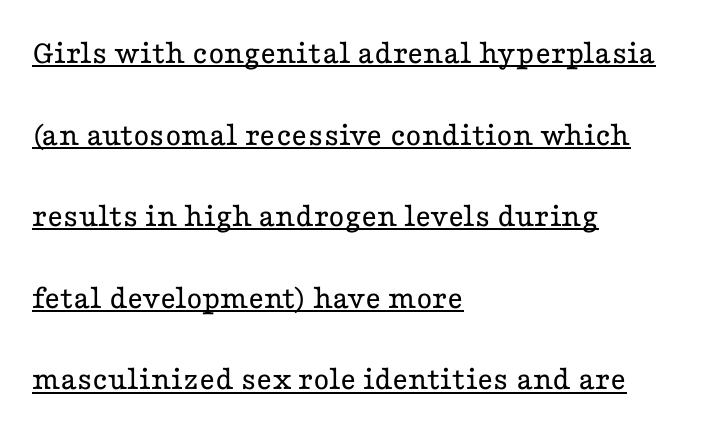
{"serif": "yes", "italic": "no", "bold": "no", "weight": "regular", "width": "wide", "stroke_contrast": "low", "x_height": "medium", "monospaced": "no", "underline": "yes", "align": "left", "line_spacing": "loose", "line_spacing_ratio": 2.4, "letter_spacing": "normal", "letter_spacing_em": 0.0, "glyph_px": 34}
